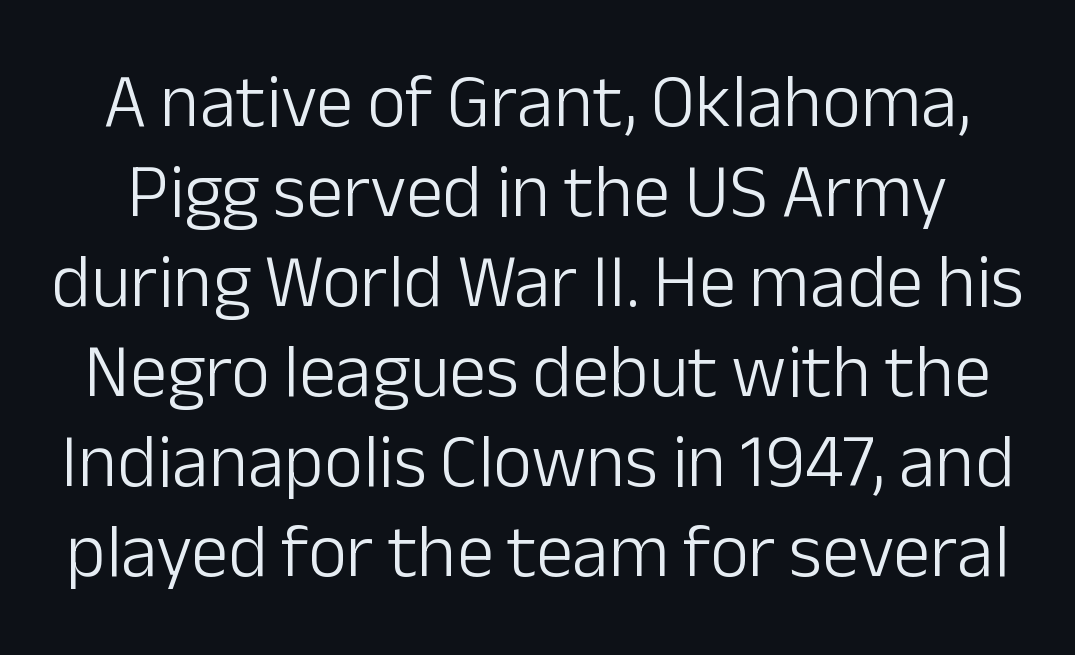
A sans-serif font was chosen for this passage. You could not count columns in this text — the font is proportionally spaced. The line texture is even and compact thanks to regular tracking. If you drew a line through each stem, it would be perfectly vertical.
